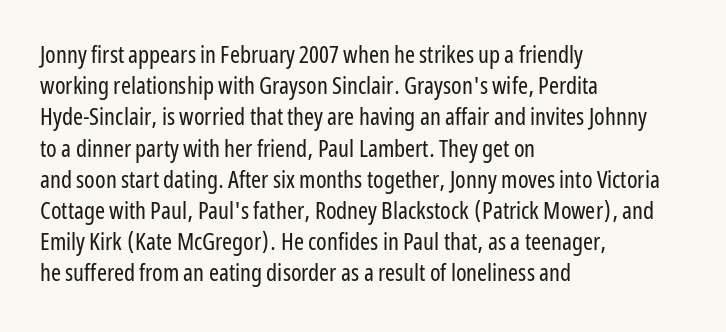
The image shows 24 px text type, upright; set left-aligned, normal line spacing (1.3x), normal letter spacing, not underlined.
